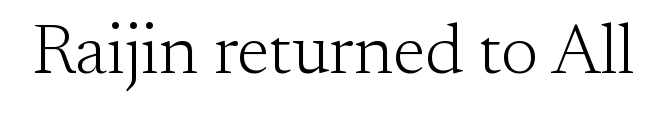
{"serif": "yes", "italic": "no", "bold": "no", "weight": "light", "width": "normal", "stroke_contrast": "medium", "x_height": "small", "monospaced": "no", "underline": "no", "letter_spacing": "normal", "letter_spacing_em": 0.0, "glyph_px": 70}
